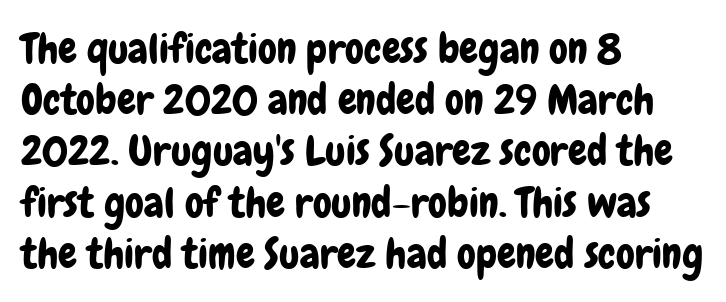
Here the designer chose a conventional face with non-uniform glyph widths. The gap between lines stays unmarked. Unlike italic type, these characters show no tilt at all. The face used here is rendered with its standard letterfit. Type style note: lacks serifs.
